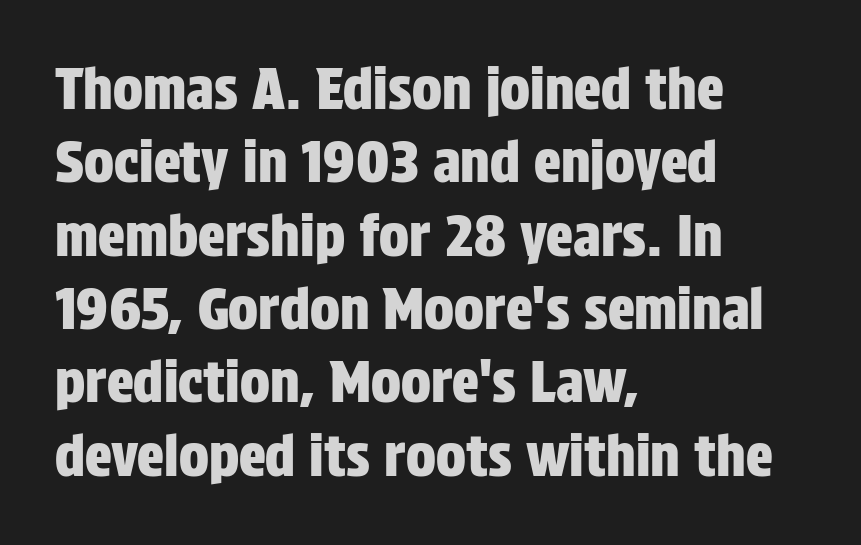
{"serif": "no", "italic": "no", "width": "condensed", "stroke_contrast": "low", "x_height": "large", "monospaced": "no", "underline": "no", "align": "left", "line_spacing": "normal", "line_spacing_ratio": 1.31, "letter_spacing": "normal", "letter_spacing_em": 0.0, "glyph_px": 56}
